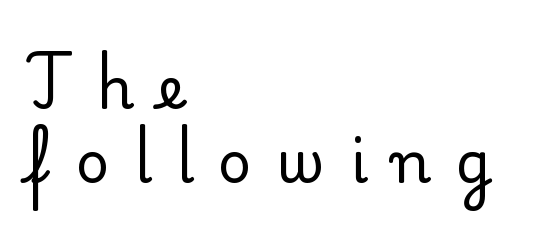
Q: Is the text bold? A: No.
Q: Is the text italic (slanted)? A: No, it is upright.
Q: Is the typeface a serif or a sans-serif typeface? A: Serif.
Q: Is the text underlined? A: No.
Q: How is the paragraph aligned? A: Left-aligned.
Q: Is the spacing between letters normal or unusually wide? A: Unusually wide.
Q: Is the spacing between lines tight, normal or loose? A: Normal.
Q: Width (condensed, normal, or wide)? A: Normal.
Q: Stroke contrast? A: Low.
Q: x-height? A: Small.
Q: Monospaced? A: No.
